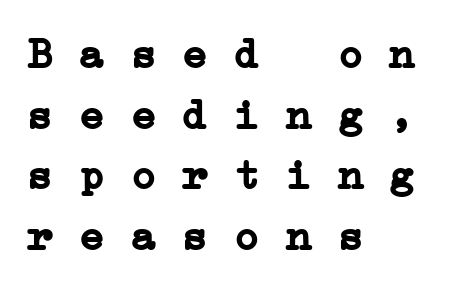
Q: Is the text bold? A: Yes.
Q: Is the typeface a serif or a sans-serif typeface? A: Serif.
Q: Is the text underlined? A: No.
Q: How is the paragraph aligned? A: Left-aligned.
Q: Is the spacing between letters normal or unusually wide? A: Normal.
Q: Is the spacing between lines tight, normal or loose? A: Normal.
Q: Width (condensed, normal, or wide)? A: Wide.
Q: Stroke contrast? A: Low.
Q: x-height? A: Medium.
Q: Monospaced? A: Yes.
